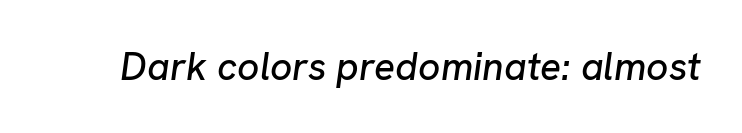
Q: Is the text italic (slanted)? A: Yes, it leans right by about 8 degrees.
Q: Is the text underlined? A: No.
Q: Is the spacing between letters normal or unusually wide? A: Normal.
Q: Width (condensed, normal, or wide)? A: Normal.
Q: Stroke contrast? A: Low.
Q: x-height? A: Medium.
Q: Monospaced? A: No.
